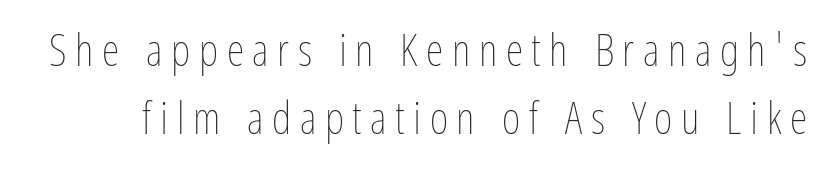
{"italic": "no", "bold": "no", "weight": "thin", "width": "condensed", "stroke_contrast": "low", "x_height": "medium", "monospaced": "no", "underline": "no", "line_spacing": "normal", "line_spacing_ratio": 1.52, "glyph_px": 45}
